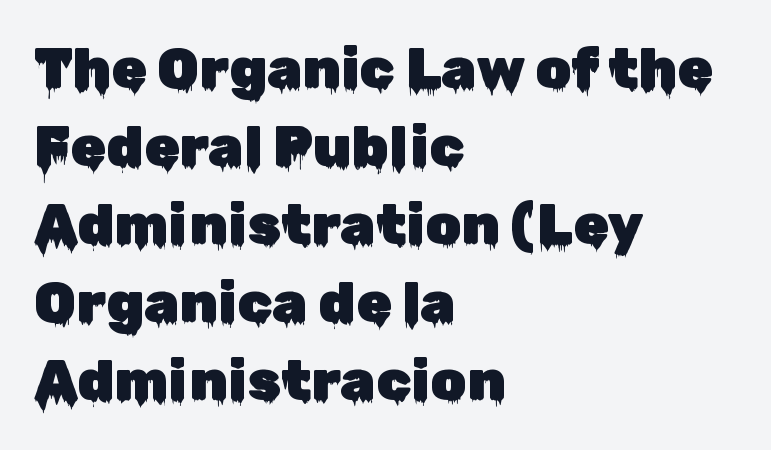
{"serif": "no", "italic": "no", "width": "normal", "stroke_contrast": "low", "x_height": "medium", "monospaced": "no", "underline": "no", "align": "left", "line_spacing": "normal", "line_spacing_ratio": 1.37, "letter_spacing": "normal", "letter_spacing_em": 0.0, "glyph_px": 57}
